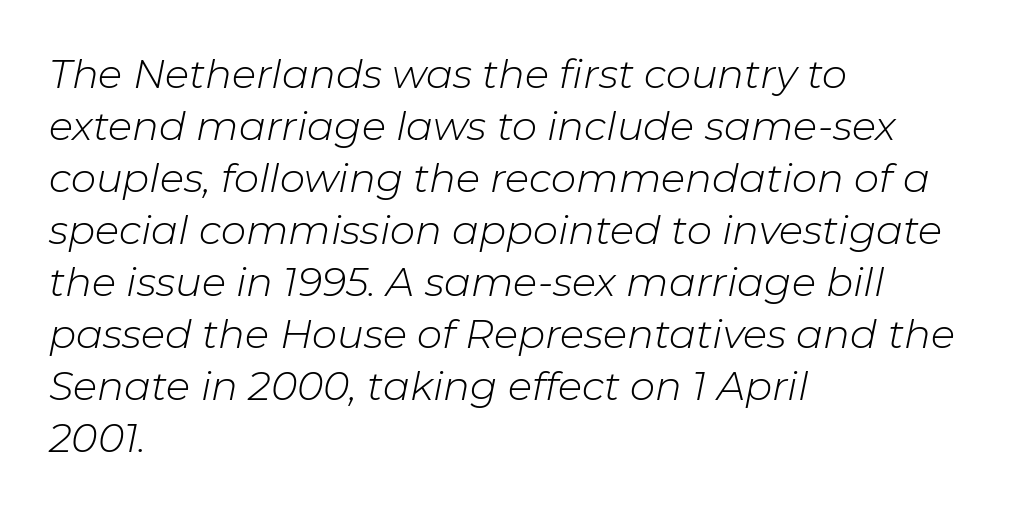
The image shows 40 px light type, italic (leaning right); set left-aligned, normal line spacing (1.3x), normal letter spacing, not underlined; low stroke contrast and a medium x-height.
